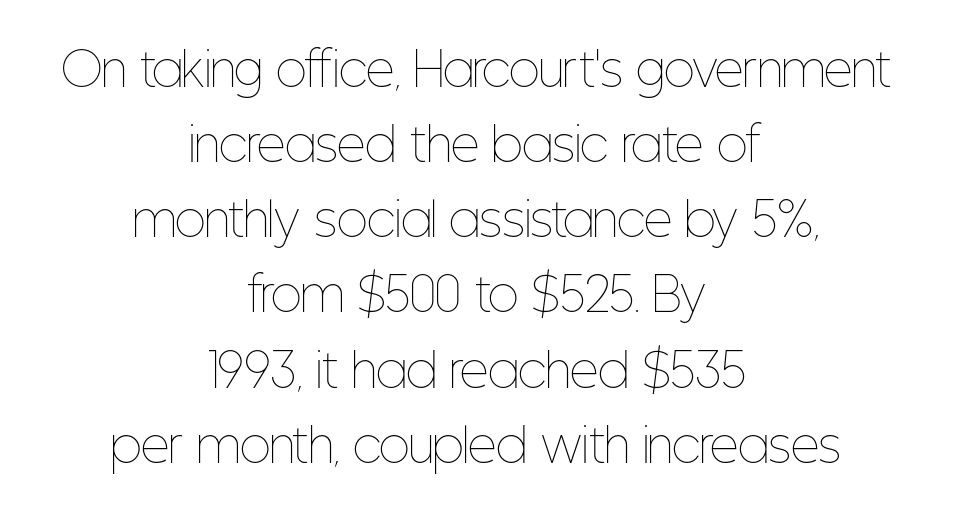
{"italic": "no", "bold": "no", "weight": "thin", "width": "condensed", "stroke_contrast": "low", "x_height": "medium", "monospaced": "no", "underline": "no", "align": "center", "line_spacing": "normal", "line_spacing_ratio": 1.67, "letter_spacing": "normal", "letter_spacing_em": 0.0, "glyph_px": 45}
